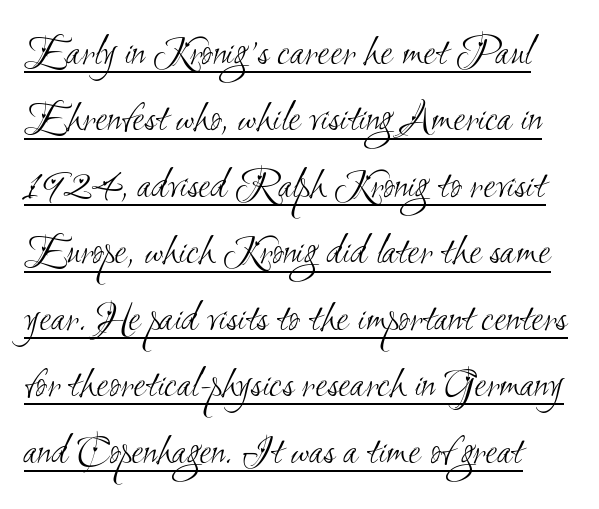
Q: Is the text bold? A: No.
Q: Is the typeface a serif or a sans-serif typeface? A: Sans-serif.
Q: Is the text underlined? A: Yes.
Q: Is the spacing between letters normal or unusually wide? A: Normal.
Q: Is the spacing between lines tight, normal or loose? A: Normal.
Q: Width (condensed, normal, or wide)? A: Condensed.
Q: Stroke contrast? A: Medium.
Q: x-height? A: Small.
Q: Monospaced? A: No.
